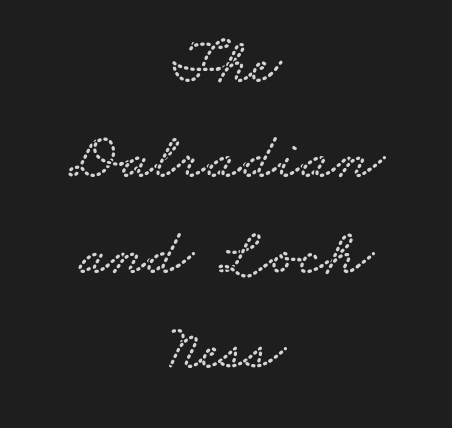
The image shows 64 px wide serif type; set centered, normal line spacing (1.49x), normal letter spacing, not underlined; low stroke contrast and a small x-height.
